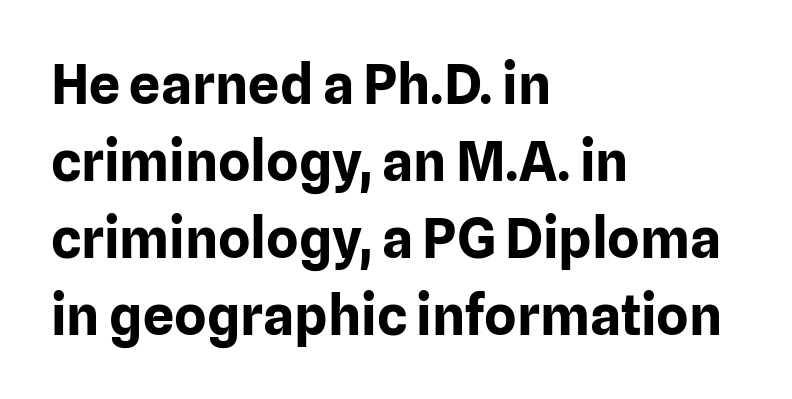
The image shows 55 px bold sans-serif type, upright; set left-aligned, normal line spacing (1.4x), normal letter spacing, not underlined; low stroke contrast and a medium x-height.
